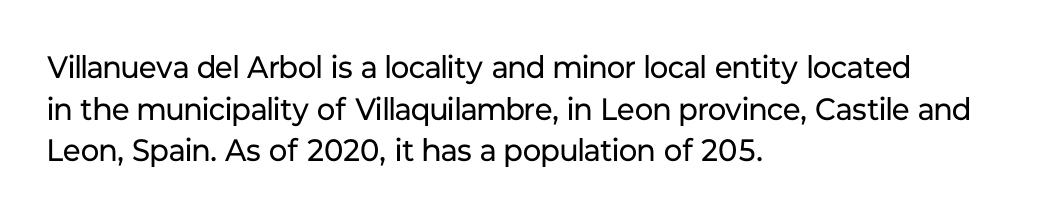
Q: Is the text bold? A: No.
Q: Is the text italic (slanted)? A: No, it is upright.
Q: Is the typeface a serif or a sans-serif typeface? A: Sans-serif.
Q: Is the text underlined? A: No.
Q: How is the paragraph aligned? A: Left-aligned.
Q: Is the spacing between letters normal or unusually wide? A: Normal.
Q: Is the spacing between lines tight, normal or loose? A: Normal.
Q: Width (condensed, normal, or wide)? A: Normal.
Q: Stroke contrast? A: Low.
Q: x-height? A: Medium.
Q: Monospaced? A: No.
